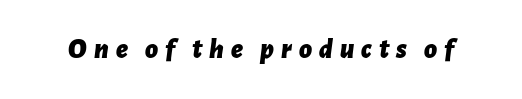
The passage shown is not underscored anywhere. The passage shown is typed in a proportional face where columns would drift. This sample uses an oblique cut, with every glyph tilted off the vertical. Pretty heavy lettering here — definitely bold. Compared with typical body copy, the letter spacing here is much looser.
